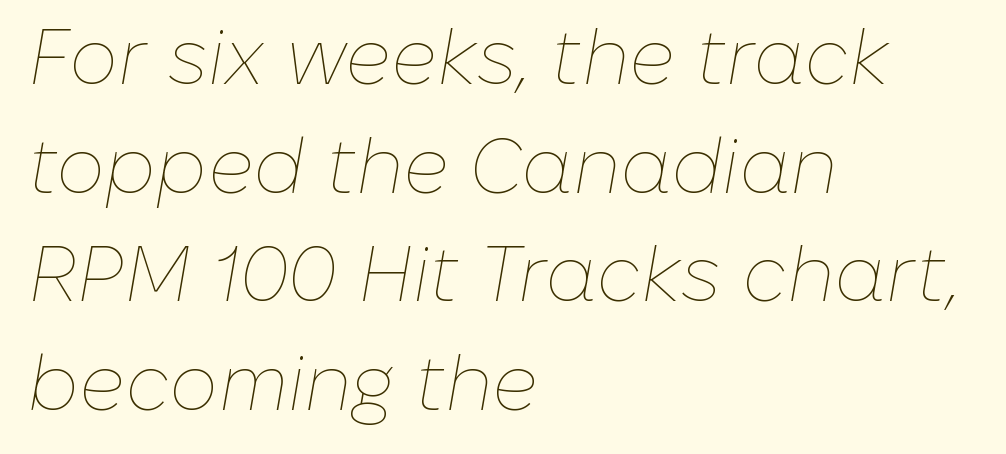
Check the space under the baseline: it is left empty. Evenly set lines give the paragraph a standard silhouette. The font's italic variant was chosen for this text. The rendering keeps characters at their native spacing. These lines are rendered in a variable-pitch font.
